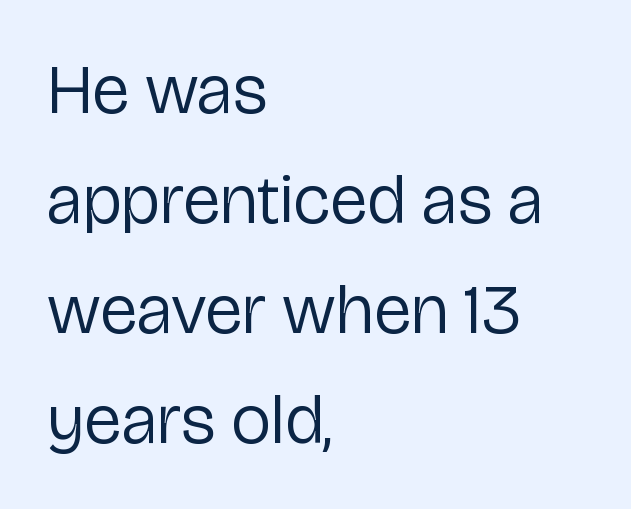
Nobody drew a line under any word here. Italic: no, the glyphs are upright roman. The setting favours the left margin, as ordinary paragraphs usually do. Does the leading feel generous? No, just average. Does extra space separate the letters? No, they use regular spacing. A typesetter would call this proportional, since set widths differ per character.
